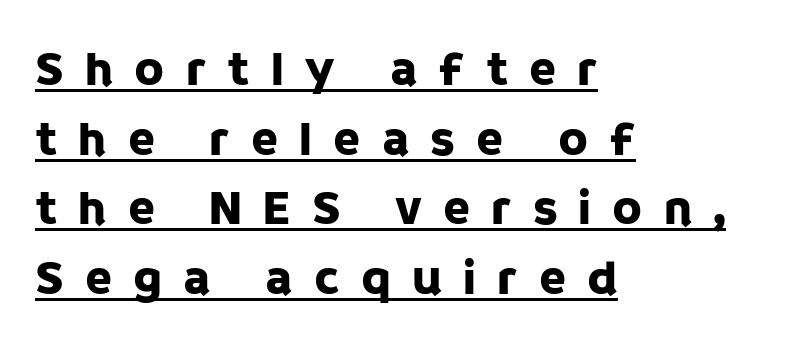
{"serif": "no", "italic": "no", "width": "normal", "stroke_contrast": "low", "x_height": "large", "monospaced": "no", "underline": "yes", "align": "left", "line_spacing": "normal", "line_spacing_ratio": 1.42, "letter_spacing": "wide", "letter_spacing_em": 0.43, "glyph_px": 49}
